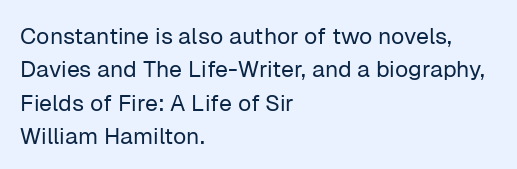
How would I describe the line gaps? Plain and ordinary. Just letters on the line, the space beneath them empty. Alignment: flush left. In terms of posture, this sample is upright.
